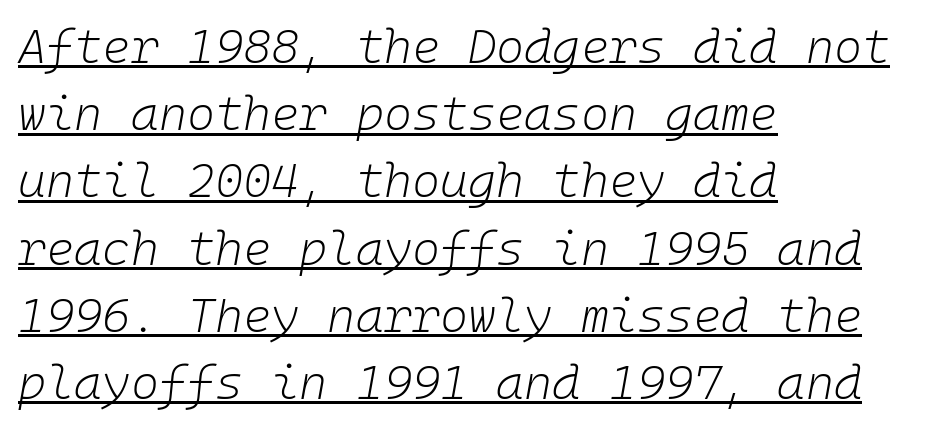
{"italic": "yes", "lean": "right", "slant_degrees": 10, "bold": "no", "weight": "light", "width": "normal", "stroke_contrast": "low", "x_height": "medium", "monospaced": "yes", "underline": "yes", "align": "left", "line_spacing": "normal", "line_spacing_ratio": 1.4, "letter_spacing": "normal", "letter_spacing_em": 0.0, "glyph_px": 48}
